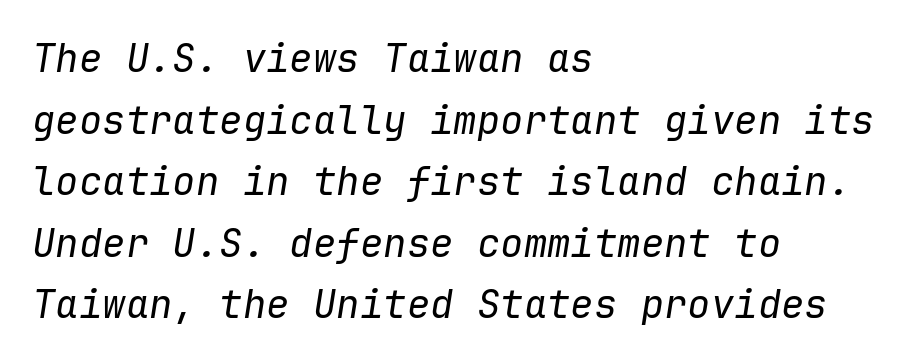
The image shows 39 px regular-weight type, italic (leaning right), monospaced; set left-aligned, normal line spacing (1.58x), normal letter spacing, not underlined; low stroke contrast and a medium x-height.
